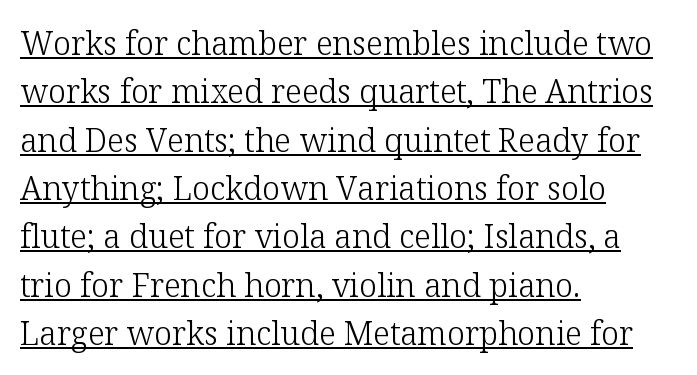
{"serif": "yes", "italic": "no", "bold": "no", "weight": "light", "width": "normal", "stroke_contrast": "low", "x_height": "medium", "monospaced": "no", "underline": "yes", "align": "left", "line_spacing": "normal", "line_spacing_ratio": 1.51, "letter_spacing": "normal", "letter_spacing_em": 0.0, "glyph_px": 32}
